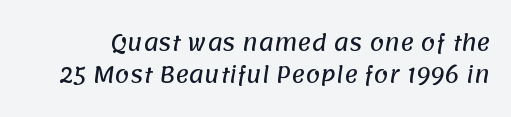
This rendering features lettering with no underline. The rendering uses a moderate line-height, typical for paragraphs. These lines keep a tight, regular rhythm from letter to letter.
